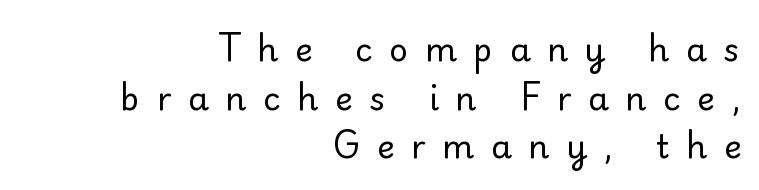
{"serif": "yes", "italic": "no", "bold": "no", "weight": "regular", "width": "normal", "stroke_contrast": "low", "x_height": "small", "monospaced": "no", "underline": "no", "align": "right", "line_spacing": "normal", "line_spacing_ratio": 1.47, "letter_spacing": "wide", "letter_spacing_em": 0.5, "glyph_px": 33}
